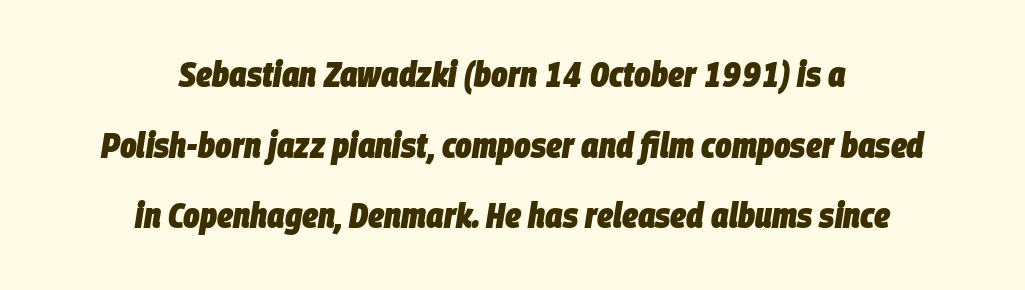
The image shows 35 px heavy, condensed type, italic (leaning right); set centered, loose line spacing (2.02x), normal letter spacing, not underlined; low stroke contrast and a large x-height.
